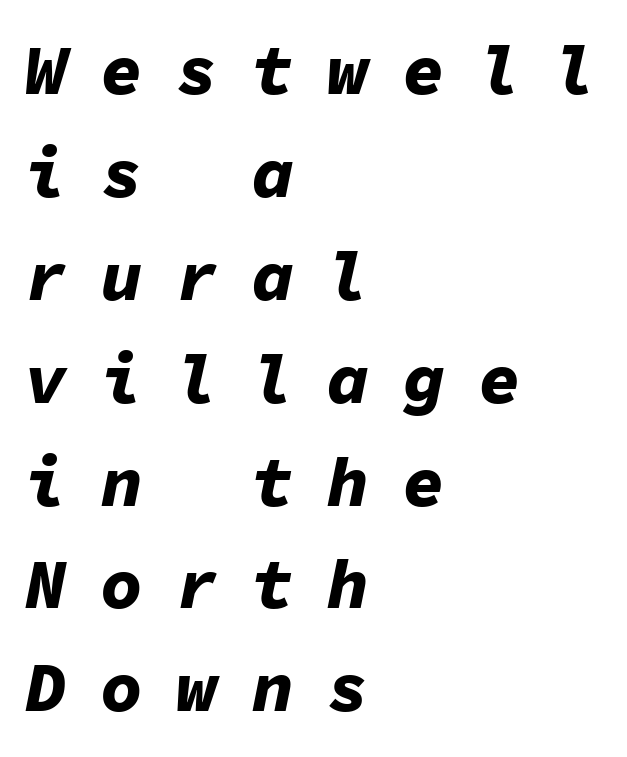
Rows of type keep a routine distance in the vertical direction. The tracking jumps out immediately: characters are airy and widely separated. Fixed-width glyphs throughout — classic coding-font behaviour. The face used here has the dense, thick strokes of a bold. Has an underline been added? It has not.
